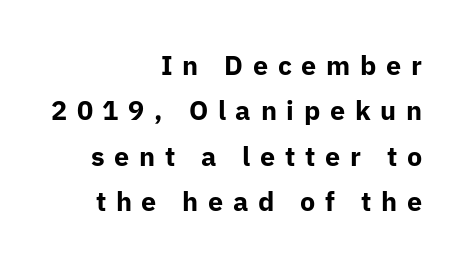
{"italic": "no", "bold": "yes", "underline": "no", "align": "right", "line_spacing": "normal", "line_spacing_ratio": 1.68, "letter_spacing": "wide", "letter_spacing_em": 0.36, "glyph_px": 27}
